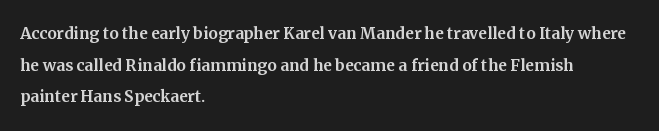
Q: Is the text italic (slanted)? A: No, it is upright.
Q: Is the text underlined? A: No.
Q: How is the paragraph aligned? A: Left-aligned.
Q: Is the spacing between letters normal or unusually wide? A: Normal.
Q: Is the spacing between lines tight, normal or loose? A: Normal.
